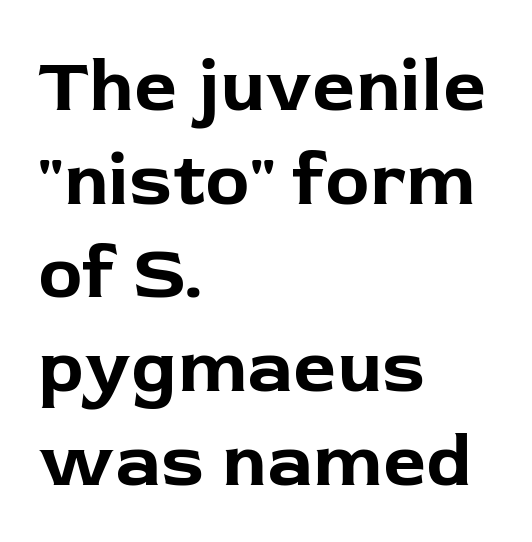
{"serif": "no", "italic": "no", "bold": "yes", "weight": "bold", "width": "normal", "stroke_contrast": "low", "x_height": "medium", "monospaced": "no", "underline": "no", "align": "left", "line_spacing": "normal", "line_spacing_ratio": 1.25, "letter_spacing": "normal", "letter_spacing_em": 0.0, "glyph_px": 75}
